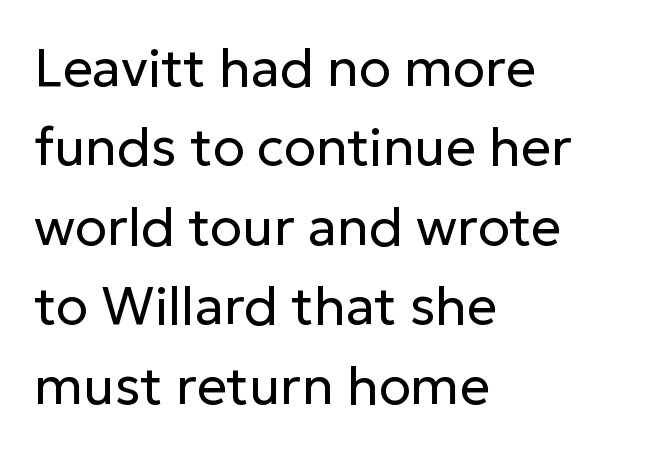
Q: Is the text bold? A: No.
Q: Is the text italic (slanted)? A: No, it is upright.
Q: Is the typeface a serif or a sans-serif typeface? A: Sans-serif.
Q: Is the text underlined? A: No.
Q: How is the paragraph aligned? A: Left-aligned.
Q: Is the spacing between letters normal or unusually wide? A: Normal.
Q: Is the spacing between lines tight, normal or loose? A: Normal.
Q: Width (condensed, normal, or wide)? A: Normal.
Q: Stroke contrast? A: Low.
Q: x-height? A: Medium.
Q: Monospaced? A: No.
